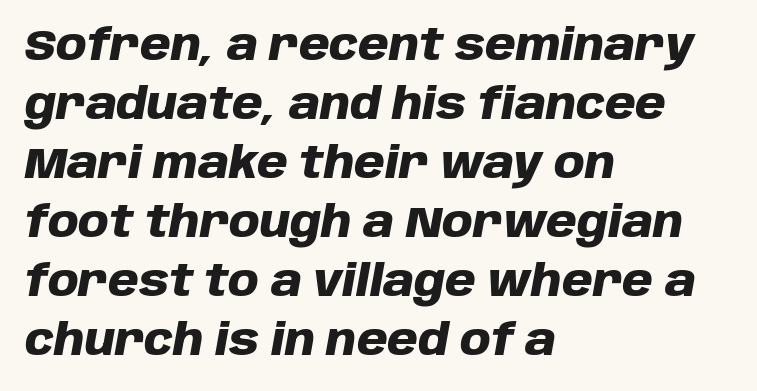
Q: Is the text bold? A: Yes.
Q: Is the text italic (slanted)? A: Yes, it leans right by about 10 degrees.
Q: Is the text underlined? A: No.
Q: How is the paragraph aligned? A: Left-aligned.
Q: Is the spacing between letters normal or unusually wide? A: Normal.
Q: Is the spacing between lines tight, normal or loose? A: Normal.
Q: Width (condensed, normal, or wide)? A: Normal.
Q: Stroke contrast? A: Low.
Q: x-height? A: Large.
Q: Monospaced? A: No.
